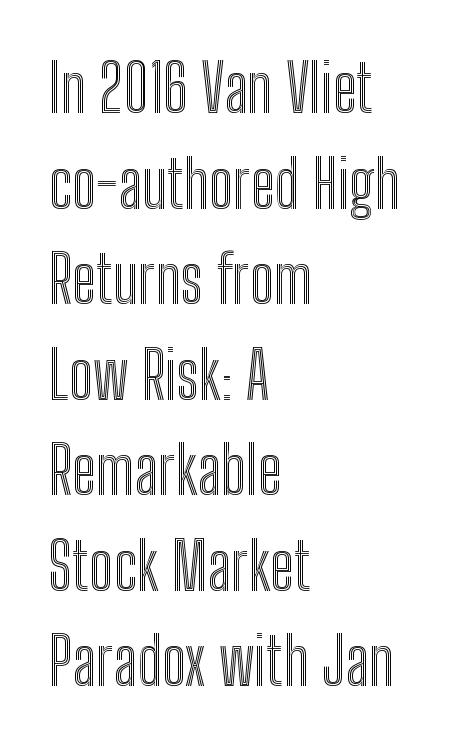
The image shows 65 px condensed type, upright; set left-aligned, normal line spacing (1.47x), normal letter spacing, not underlined; a medium x-height.
